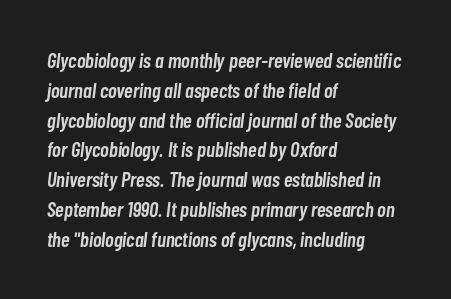
The image shows 21 px text type, italic (leaning right); set left-aligned, normal line spacing (1.42x), normal letter spacing, not underlined.
